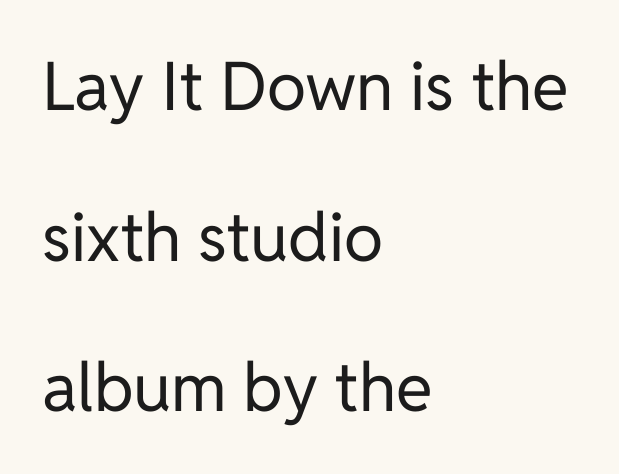
The image shows 67 px regular-weight sans-serif type, upright; set left-aligned, loose line spacing (2.25x), normal letter spacing, not underlined; low stroke contrast and a medium x-height.
